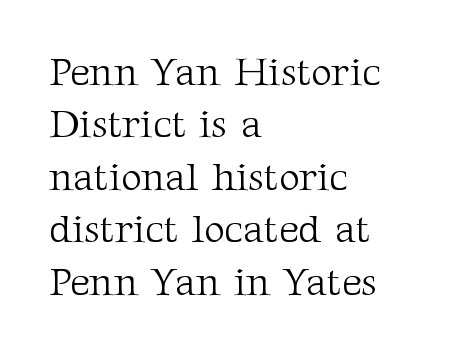
{"serif": "yes", "italic": "no", "bold": "no", "weight": "light", "width": "normal", "stroke_contrast": "medium", "x_height": "medium", "monospaced": "no", "underline": "no", "align": "left", "line_spacing": "normal", "line_spacing_ratio": 1.31, "letter_spacing": "normal", "letter_spacing_em": 0.0, "glyph_px": 40}
